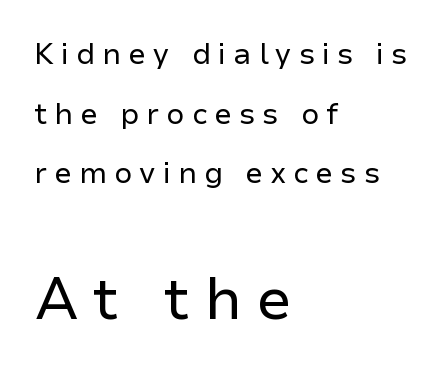
This is roman type, the default non-slanted kind. Classification — sans serif. Unmarked baselines from the first word to the last. Tracking here is generous; glyphs stand well apart from one another. Nothing heavy about these letters — not bold at all. Note the varied advance widths — an 'i' is clearly narrower than an 'm'.
